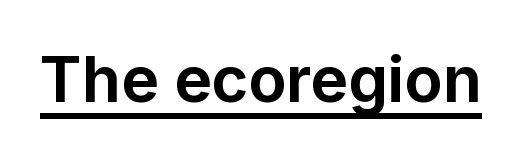
The image shows 63 px bold sans-serif type, upright; set normal letter spacing, underlined; low stroke contrast and a medium x-height.
